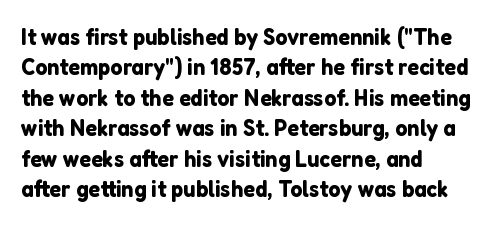
Q: Is the text italic (slanted)? A: No, it is upright.
Q: Is the text underlined? A: No.
Q: How is the paragraph aligned? A: Left-aligned.
Q: Is the spacing between letters normal or unusually wide? A: Normal.
Q: Is the spacing between lines tight, normal or loose? A: Normal.
